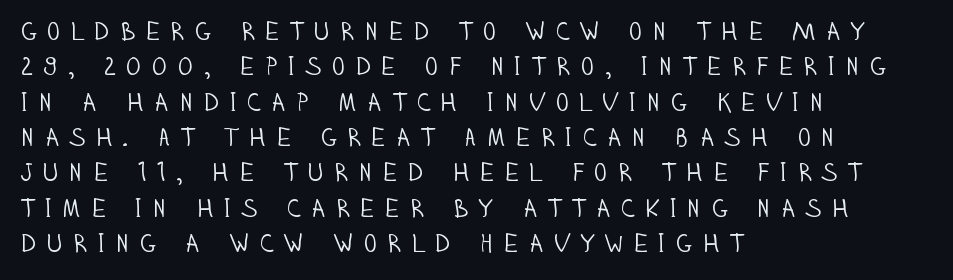
Q: Is the text bold? A: No.
Q: Is the text italic (slanted)? A: No, it is upright.
Q: Is the text underlined? A: No.
Q: How is the paragraph aligned? A: Left-aligned.
Q: Is the spacing between letters normal or unusually wide? A: Unusually wide.
Q: Is the spacing between lines tight, normal or loose? A: Normal.
